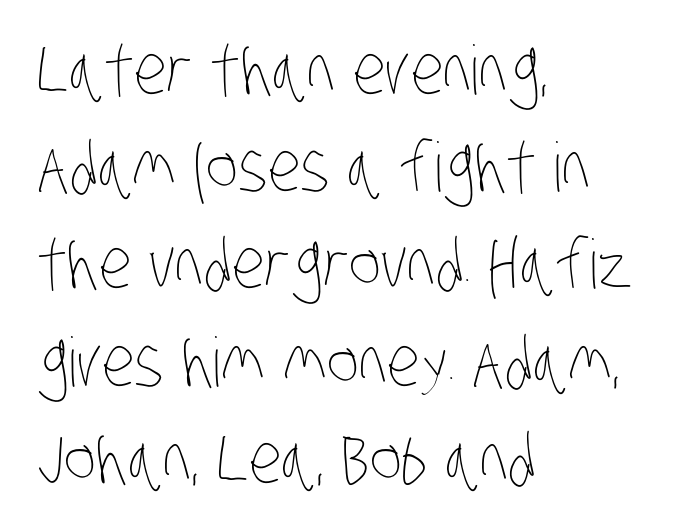
{"bold": "no", "weight": "thin", "width": "condensed", "stroke_contrast": "low", "x_height": "large", "monospaced": "no", "underline": "no", "align": "left", "line_spacing": "normal", "line_spacing_ratio": 1.43, "letter_spacing": "normal", "letter_spacing_em": 0.0, "glyph_px": 68}
